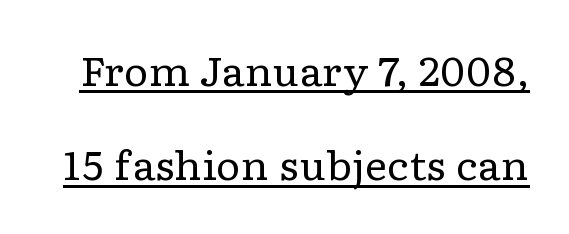
{"serif": "yes", "italic": "no", "bold": "no", "weight": "regular", "width": "wide", "stroke_contrast": "low", "x_height": "medium", "monospaced": "no", "underline": "yes", "line_spacing": "loose", "line_spacing_ratio": 2.42, "letter_spacing": "normal", "letter_spacing_em": 0.0, "glyph_px": 39}
